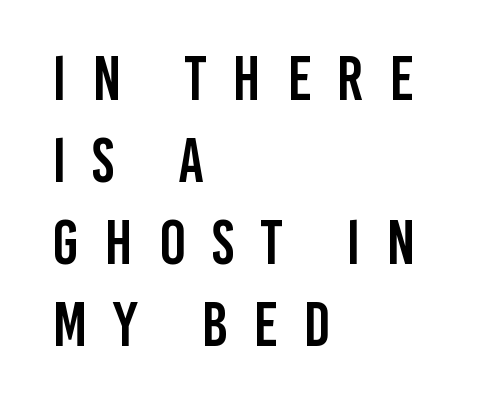
This is the regular roman posture of the typeface. Unlike a traditional serif, this face leaves its strokes unadorned. Reading down the block, your eye returns to a fixed left position each line. The letterforms stand isolated, each surrounded by extra space.
